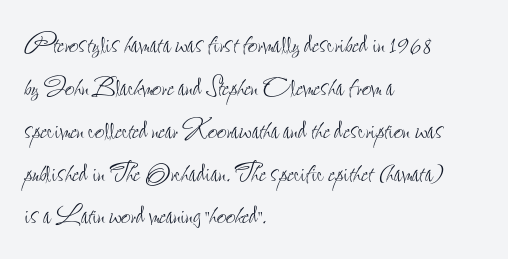
{"bold": "no", "weight": "thin", "width": "condensed", "stroke_contrast": "low", "x_height": "small", "monospaced": "no", "underline": "no", "align": "left", "line_spacing": "normal", "line_spacing_ratio": 1.26, "letter_spacing": "normal", "letter_spacing_em": 0.0, "glyph_px": 34}
